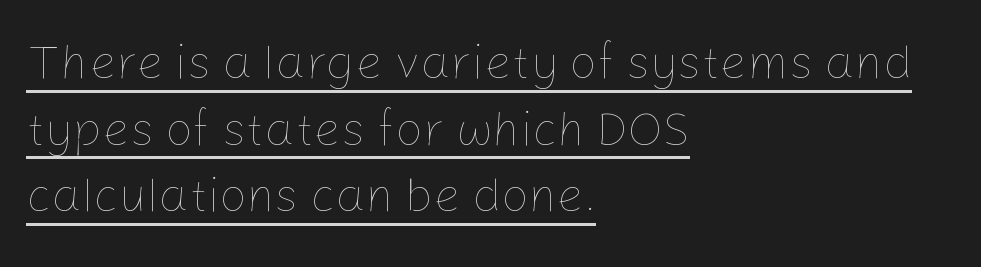
{"italic": "no", "bold": "no", "weight": "thin", "width": "normal", "stroke_contrast": "low", "x_height": "medium", "monospaced": "no", "underline": "yes", "align": "left", "line_spacing": "normal", "line_spacing_ratio": 1.39, "letter_spacing": "normal", "letter_spacing_em": 0.0, "glyph_px": 48}
